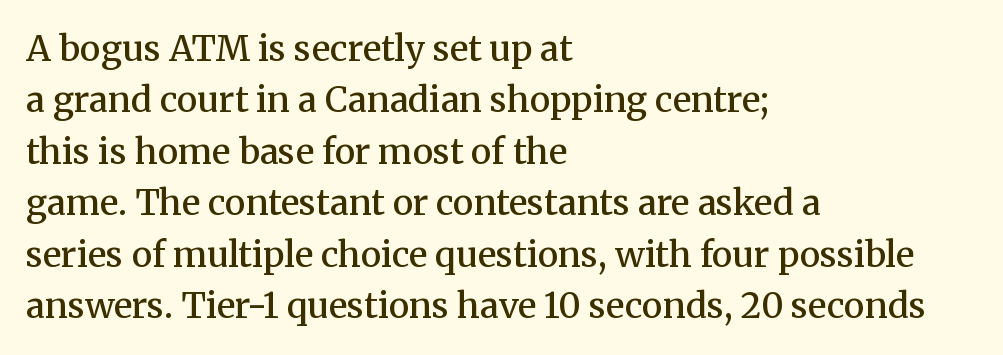
Typographically, this falls in the serif category. This is moderately heavy type, rendered in semibold. Vertical strokes here are truly vertical. The area under the type is left untouched.
